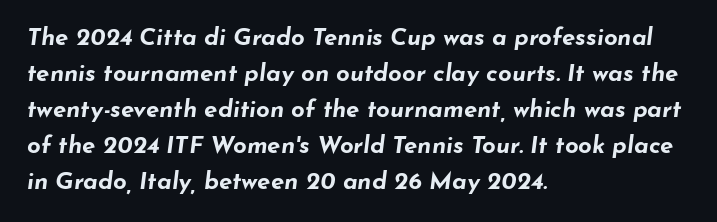
Q: Is the text bold? A: Yes.
Q: Is the text italic (slanted)? A: Yes, it leans right by about 7 degrees.
Q: Is the text underlined? A: No.
Q: How is the paragraph aligned? A: Left-aligned.
Q: Is the spacing between letters normal or unusually wide? A: Normal.
Q: Is the spacing between lines tight, normal or loose? A: Normal.
